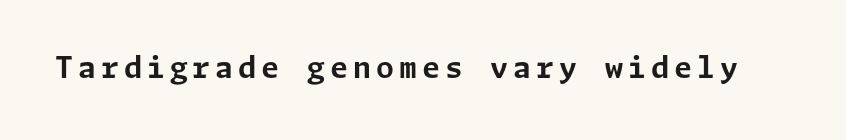
Rule under the text: the space is simply empty. To sum up the face: it is a sans, with no serifs. A dark, heavy texture on the line: the type is bold. The lettering holds an erect, upright posture throughout.
